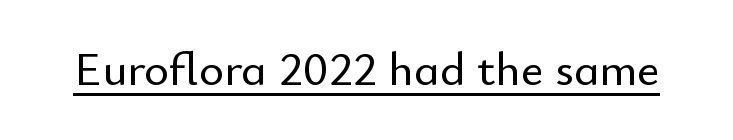
The image shows 48 px sans-serif type, upright; set normal letter spacing, underlined; low stroke contrast and a small x-height.
